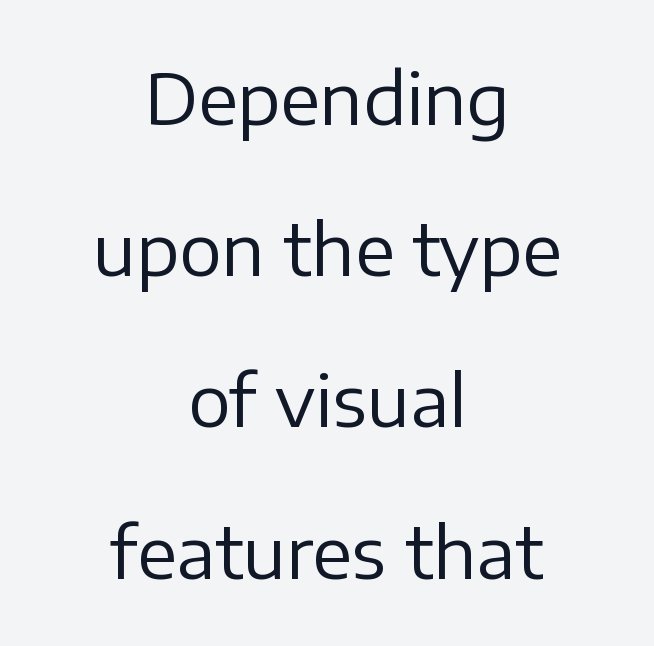
Q: Is the text bold? A: No.
Q: Is the text italic (slanted)? A: No, it is upright.
Q: Is the typeface a serif or a sans-serif typeface? A: Sans-serif.
Q: Is the text underlined? A: No.
Q: How is the paragraph aligned? A: Centered.
Q: Is the spacing between letters normal or unusually wide? A: Normal.
Q: Is the spacing between lines tight, normal or loose? A: Loose.
Q: Width (condensed, normal, or wide)? A: Normal.
Q: Stroke contrast? A: Low.
Q: x-height? A: Medium.
Q: Monospaced? A: No.
